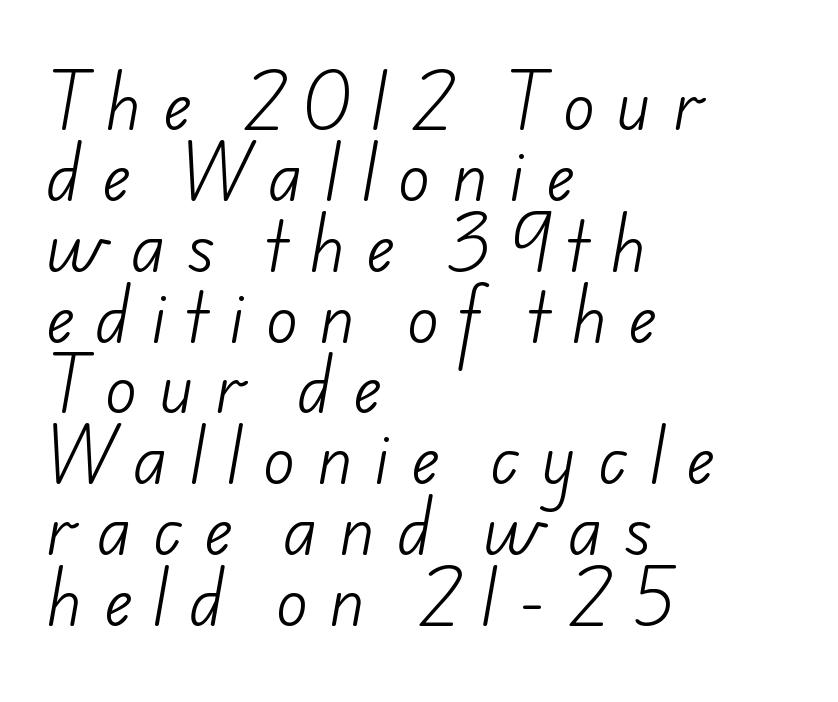
Q: Is the text bold? A: No.
Q: Is the typeface a serif or a sans-serif typeface? A: Sans-serif.
Q: Is the text underlined? A: No.
Q: How is the paragraph aligned? A: Left-aligned.
Q: Is the spacing between letters normal or unusually wide? A: Unusually wide.
Q: Is the spacing between lines tight, normal or loose? A: Tight.
Q: Width (condensed, normal, or wide)? A: Normal.
Q: Stroke contrast? A: Low.
Q: x-height? A: Small.
Q: Monospaced? A: No.
